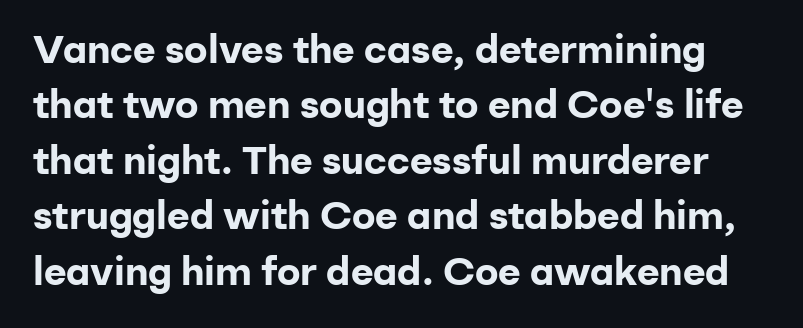
Q: Is the text bold? A: Yes.
Q: Is the text italic (slanted)? A: No, it is upright.
Q: Is the typeface a serif or a sans-serif typeface? A: Sans-serif.
Q: Is the text underlined? A: No.
Q: Is the spacing between letters normal or unusually wide? A: Normal.
Q: Is the spacing between lines tight, normal or loose? A: Normal.
Q: Width (condensed, normal, or wide)? A: Normal.
Q: Stroke contrast? A: Low.
Q: x-height? A: Medium.
Q: Monospaced? A: No.
